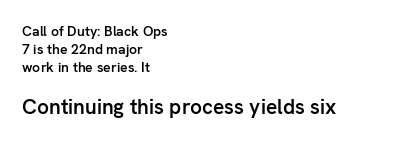
The image shows 21 px text type, upright; set left-aligned, normal line spacing (1.3x), normal letter spacing, not underlined; the second (bottom) block is 1.5x larger.
